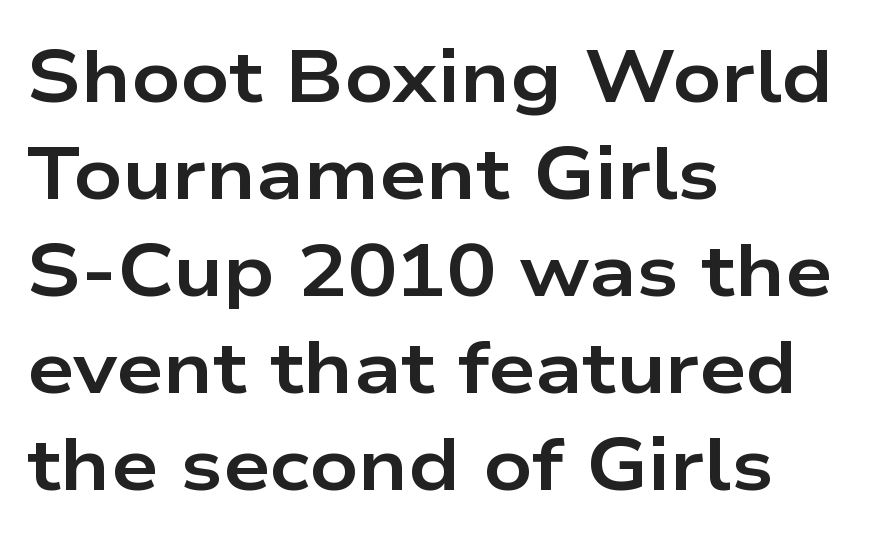
Q: Is the text bold? A: Yes.
Q: Is the text italic (slanted)? A: No, it is upright.
Q: Is the typeface a serif or a sans-serif typeface? A: Sans-serif.
Q: Is the text underlined? A: No.
Q: How is the paragraph aligned? A: Left-aligned.
Q: Is the spacing between letters normal or unusually wide? A: Normal.
Q: Is the spacing between lines tight, normal or loose? A: Normal.
Q: Width (condensed, normal, or wide)? A: Wide.
Q: Stroke contrast? A: Low.
Q: x-height? A: Medium.
Q: Monospaced? A: No.
